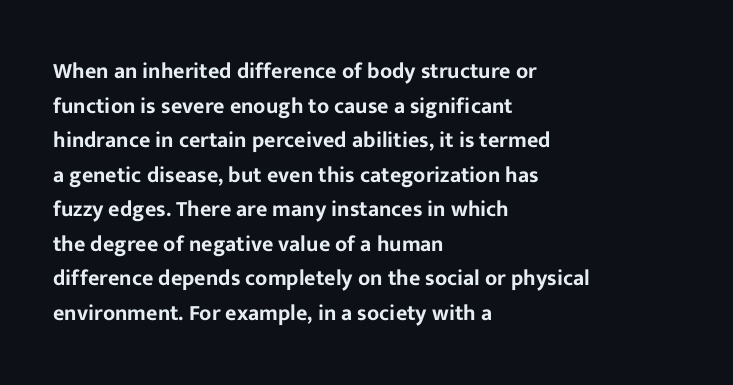
{"italic": "no", "underline": "no", "align": "left", "line_spacing": "normal", "line_spacing_ratio": 1.57, "letter_spacing": "normal", "letter_spacing_em": 0.0, "glyph_px": 22}
